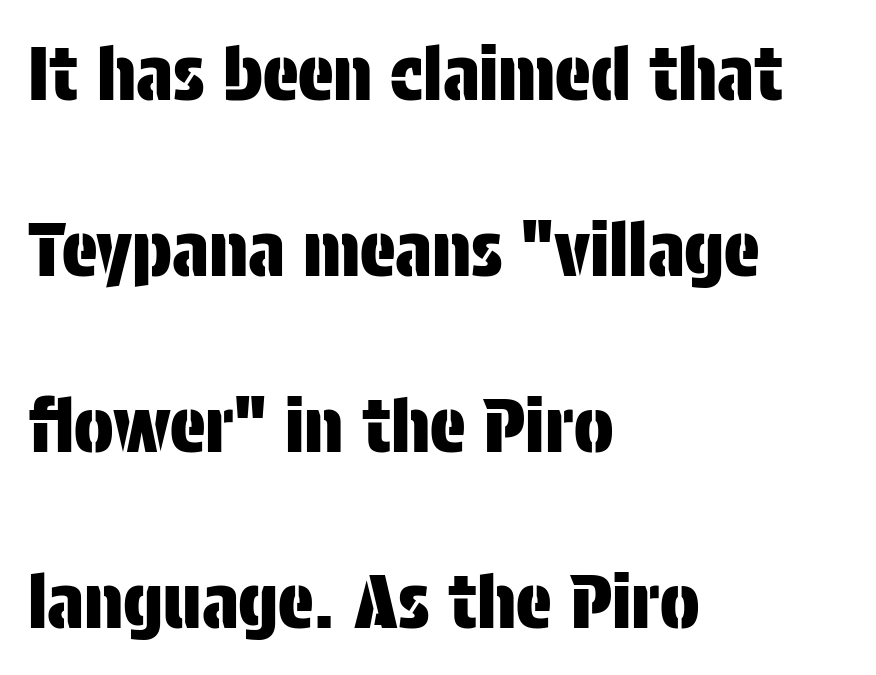
{"serif": "no", "italic": "no", "width": "condensed", "stroke_contrast": "low", "x_height": "large", "monospaced": "no", "underline": "no", "align": "left", "line_spacing": "loose", "line_spacing_ratio": 2.38, "letter_spacing": "normal", "letter_spacing_em": 0.0, "glyph_px": 74}
